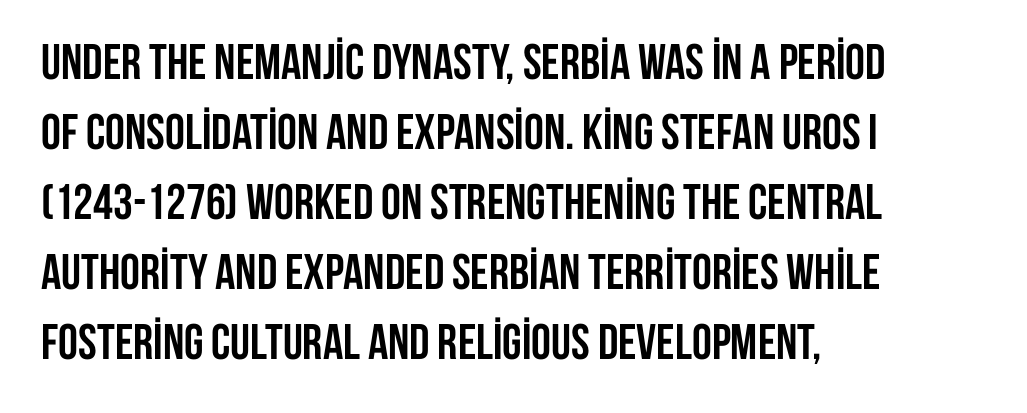
The lettering holds an erect, upright posture throughout. Looks like regular typesetting: each glyph gets only the width it needs. Letterform terminals end flat and unadorned throughout the passage. The space between consecutive lines is moderate. The glyphs are unaccompanied by any horizontal stroke below them. The typesetter chose a ragged-right arrangement here.
